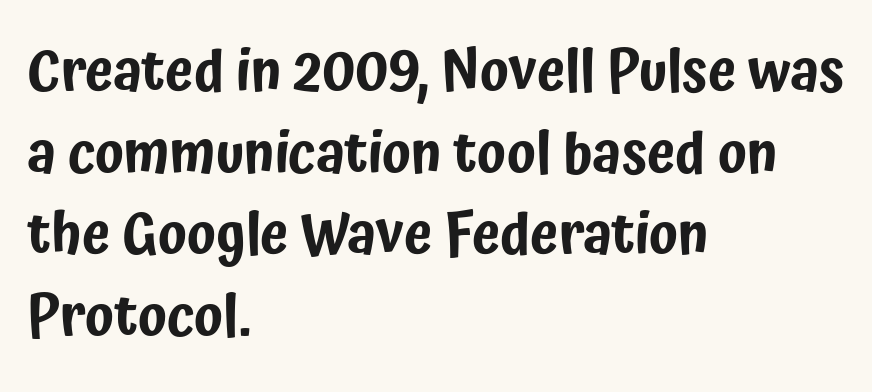
Nobody drew a line under any word here. Regarding serifs, this sample does without them. The compositor pushed each line to the left boundary. The axis of the letterforms is exactly vertical. Baseline-to-baseline distance is the conventional proportion of letter height. Nobody touched the tracking dial on this one.
